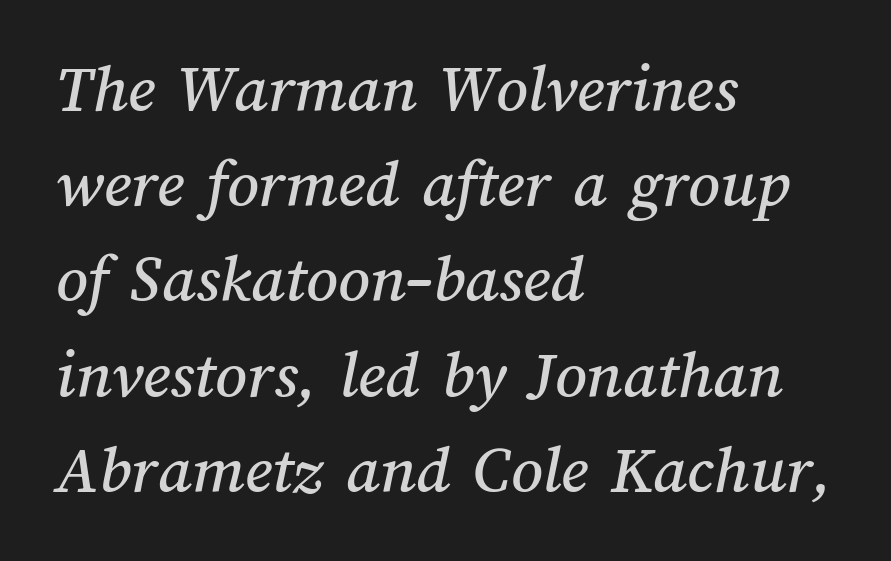
Q: Is the text underlined? A: No.
Q: How is the paragraph aligned? A: Left-aligned.
Q: Is the spacing between letters normal or unusually wide? A: Normal.
Q: Is the spacing between lines tight, normal or loose? A: Normal.
Q: Width (condensed, normal, or wide)? A: Normal.
Q: Stroke contrast? A: Medium.
Q: x-height? A: Medium.
Q: Monospaced? A: No.
